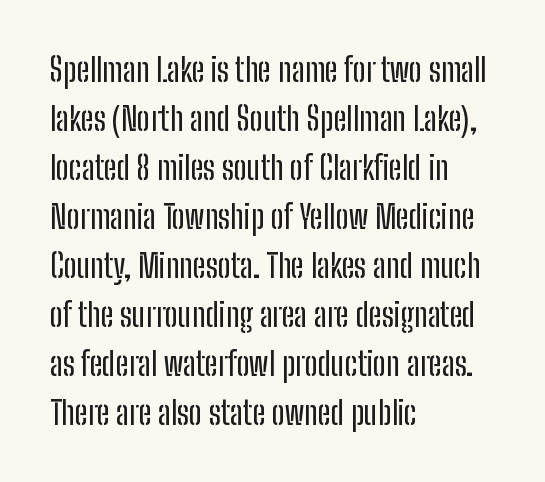
{"serif": "no", "italic": "no", "width": "condensed", "stroke_contrast": "low", "x_height": "medium", "monospaced": "no", "underline": "no", "align": "left", "line_spacing": "normal", "line_spacing_ratio": 1.53, "letter_spacing": "normal", "letter_spacing_em": 0.0, "glyph_px": 32}
